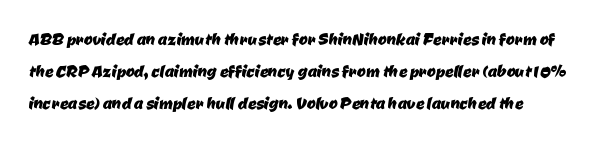
The image shows 21 px text type; set normal line spacing (1.52x), normal letter spacing, not underlined.
